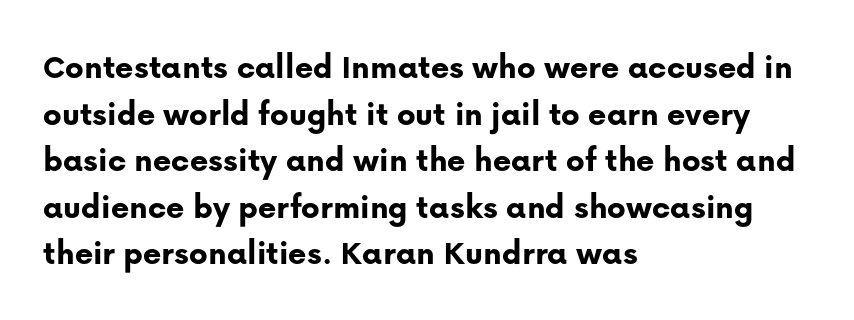
Q: Is the text bold? A: Yes.
Q: Is the text italic (slanted)? A: No, it is upright.
Q: Is the typeface a serif or a sans-serif typeface? A: Sans-serif.
Q: Is the text underlined? A: No.
Q: How is the paragraph aligned? A: Left-aligned.
Q: Is the spacing between letters normal or unusually wide? A: Normal.
Q: Is the spacing between lines tight, normal or loose? A: Normal.
Q: Width (condensed, normal, or wide)? A: Normal.
Q: Stroke contrast? A: Low.
Q: x-height? A: Medium.
Q: Monospaced? A: No.
